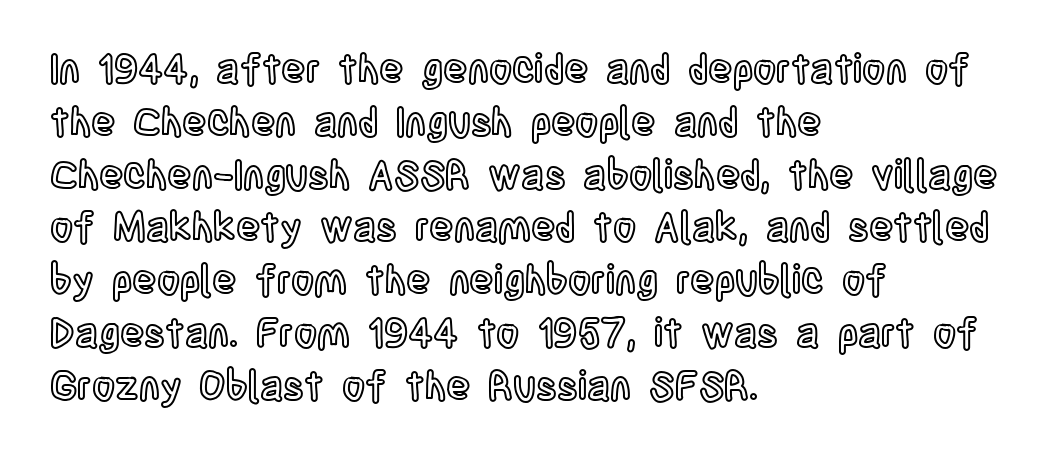
Q: Is the text italic (slanted)? A: No, it is upright.
Q: Is the text underlined? A: No.
Q: How is the paragraph aligned? A: Left-aligned.
Q: Is the spacing between letters normal or unusually wide? A: Normal.
Q: Is the spacing between lines tight, normal or loose? A: Normal.
Q: Width (condensed, normal, or wide)? A: Condensed.
Q: x-height? A: Large.
Q: Monospaced? A: No.
